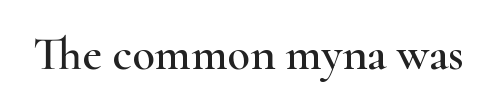
The image shows 47 px wide serif type, upright; set normal letter spacing, not underlined; high stroke contrast and a small x-height.
